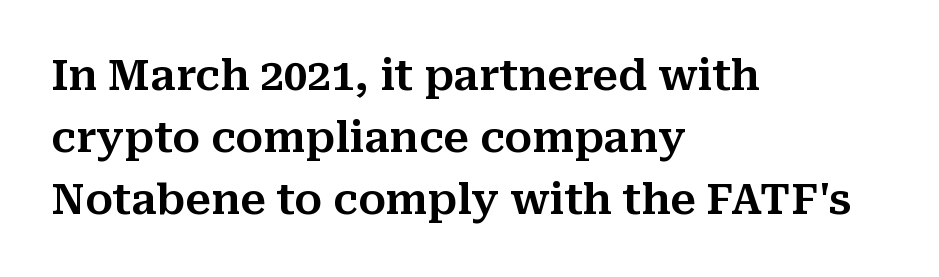
Words appear dense and cohesive because spacing is normal. The passage shown is typeset with a serif family. Check under the words: just untouched page. Italic: no, the glyphs are upright roman. Notice how the passage keeps a crisp vertical edge on the left only. The space between consecutive lines is moderate.
